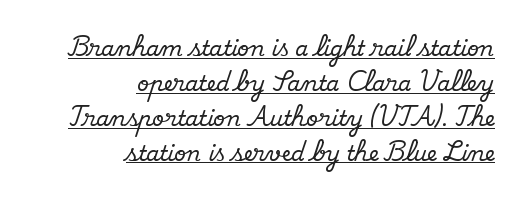
The image shows 21 px text type; set right-aligned, normal line spacing (1.66x), normal letter spacing, underlined.
